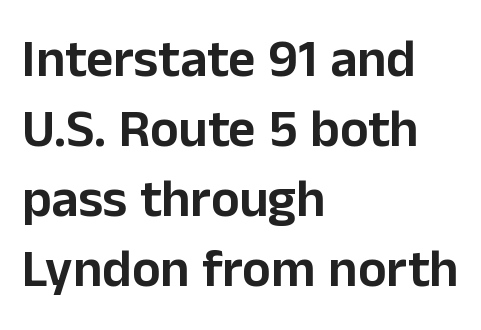
Q: Is the text italic (slanted)? A: No, it is upright.
Q: Is the typeface a serif or a sans-serif typeface? A: Sans-serif.
Q: Is the text underlined? A: No.
Q: How is the paragraph aligned? A: Left-aligned.
Q: Is the spacing between letters normal or unusually wide? A: Normal.
Q: Is the spacing between lines tight, normal or loose? A: Normal.
Q: Width (condensed, normal, or wide)? A: Normal.
Q: Stroke contrast? A: Low.
Q: x-height? A: Medium.
Q: Monospaced? A: No.
